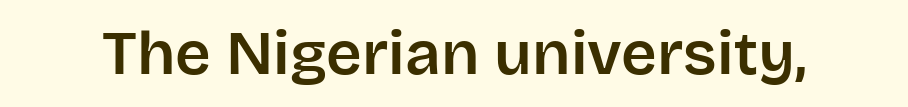
{"serif": "no", "italic": "no", "width": "normal", "stroke_contrast": "low", "x_height": "large", "monospaced": "no", "underline": "no", "letter_spacing": "normal", "letter_spacing_em": 0.0, "glyph_px": 62}
